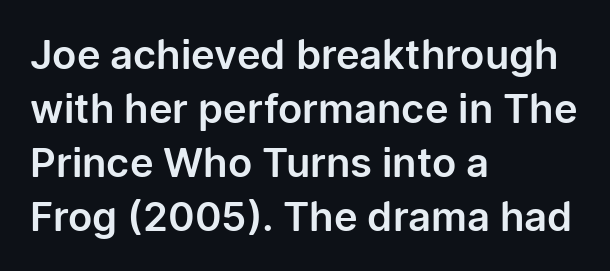
The rendering uses a moderate line-height, typical for paragraphs. Nobody touched the tracking dial on this one. These lines are rendered in a variable-pitch font. Unlike italic type, these characters show no tilt at all. Horizontally, the lines are justified to the leading edge only. Stroke terminals: plain, sans-serif.
